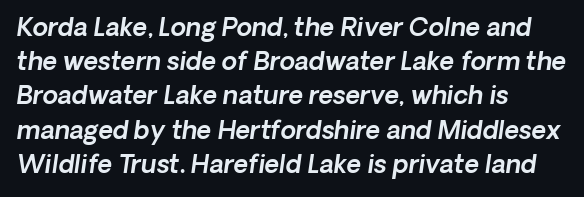
Q: Is the text underlined? A: No.
Q: How is the paragraph aligned? A: Left-aligned.
Q: Is the spacing between letters normal or unusually wide? A: Normal.
Q: Is the spacing between lines tight, normal or loose? A: Normal.
